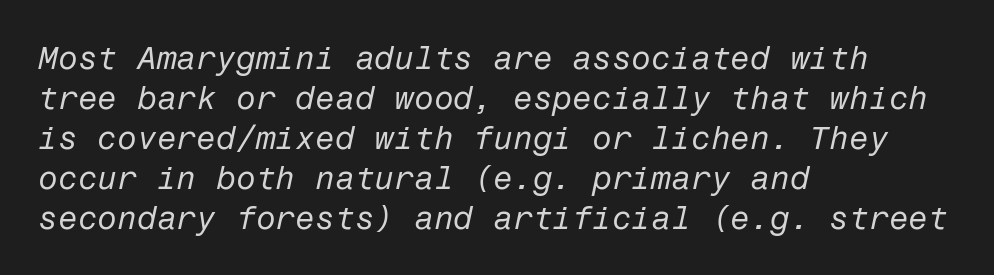
No word sits above an underline. The paragraph shown leans on its left margin. Compared with typical paragraphs, the rows here are spaced about the same. Slanted lettering throughout. Tracking here is standard; glyphs follow each other at the usual distance. Heaviness? Minimal to ordinary, like unemphasized prose.
